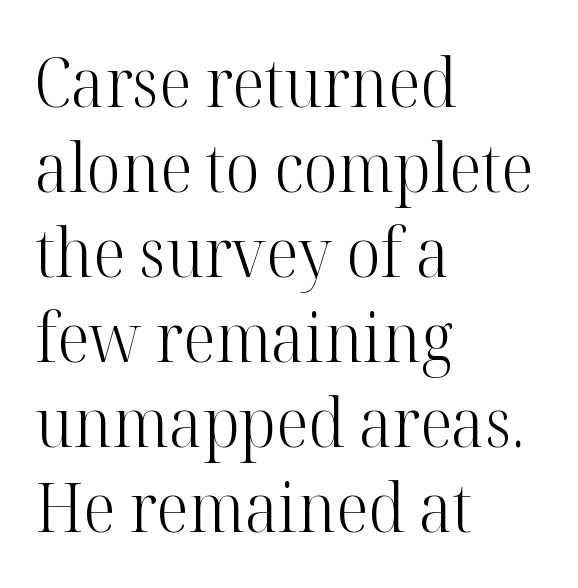
{"serif": "yes", "italic": "no", "bold": "no", "weight": "light", "width": "normal", "stroke_contrast": "high", "x_height": "medium", "monospaced": "no", "underline": "no", "align": "left", "line_spacing": "normal", "line_spacing_ratio": 1.27, "letter_spacing": "normal", "letter_spacing_em": 0.0, "glyph_px": 67}
